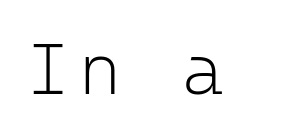
Rendered with straight, roman letterforms. Unmarked baselines from the first word to the last. In terms of letterform style, serifs are entirely absent. Note the uniform advance width — an 'i' takes as much space as an 'm'. Think standard paragraph weight, or any step lighter than that.
